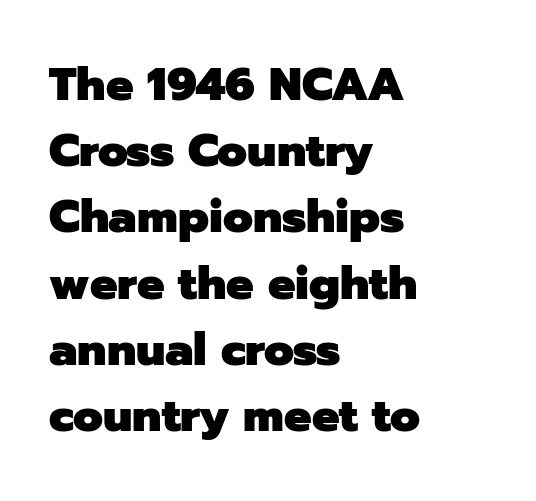
Q: Is the text bold? A: Yes.
Q: Is the text italic (slanted)? A: No, it is upright.
Q: Is the typeface a serif or a sans-serif typeface? A: Sans-serif.
Q: Is the text underlined? A: No.
Q: How is the paragraph aligned? A: Left-aligned.
Q: Is the spacing between letters normal or unusually wide? A: Normal.
Q: Is the spacing between lines tight, normal or loose? A: Normal.
Q: Width (condensed, normal, or wide)? A: Normal.
Q: Stroke contrast? A: Low.
Q: x-height? A: Medium.
Q: Monospaced? A: No.
